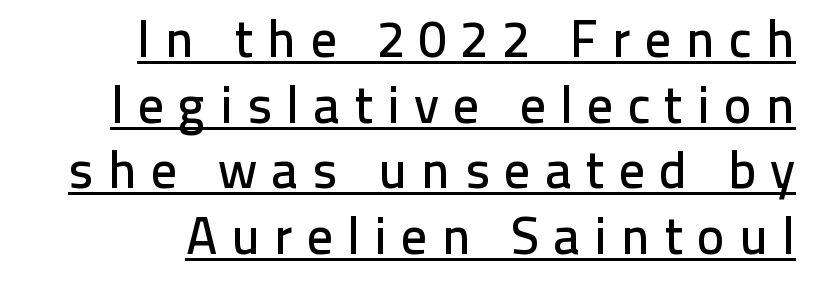
Q: Is the text italic (slanted)? A: No, it is upright.
Q: Is the typeface a serif or a sans-serif typeface? A: Sans-serif.
Q: Is the text underlined? A: Yes.
Q: How is the paragraph aligned? A: Right-aligned.
Q: Is the spacing between letters normal or unusually wide? A: Unusually wide.
Q: Is the spacing between lines tight, normal or loose? A: Normal.
Q: Width (condensed, normal, or wide)? A: Normal.
Q: Stroke contrast? A: Low.
Q: x-height? A: Medium.
Q: Monospaced? A: No.
